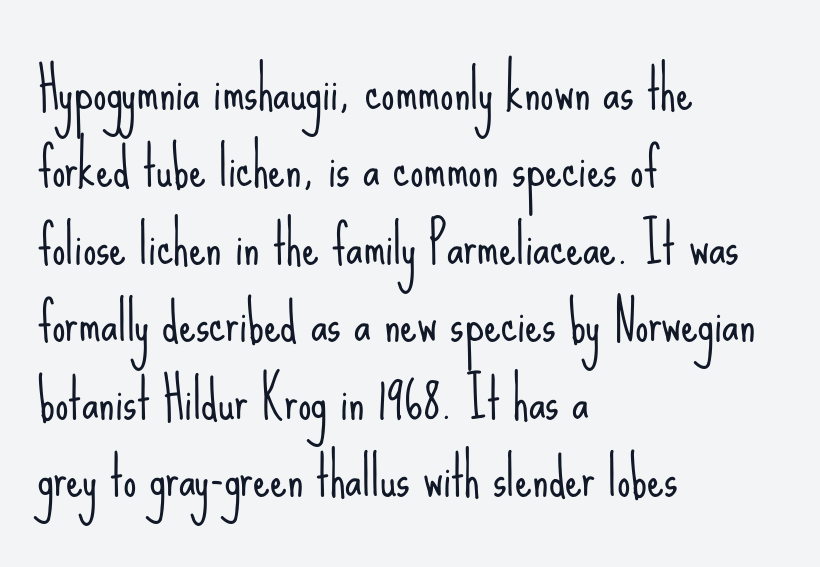
The face used here is proportionally spaced, like ordinary book or web type. Ascenders rise straight up at ninety degrees. The weight tops out at a normal text grade. The paragraph shown leans on its left margin.
